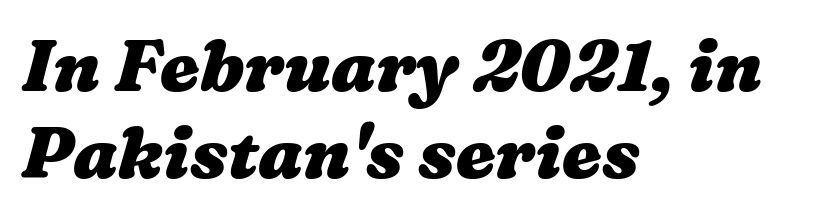
Q: Is the text bold? A: Yes.
Q: Is the text underlined? A: No.
Q: How is the paragraph aligned? A: Left-aligned.
Q: Is the spacing between letters normal or unusually wide? A: Normal.
Q: Width (condensed, normal, or wide)? A: Wide.
Q: Stroke contrast? A: Medium.
Q: x-height? A: Medium.
Q: Monospaced? A: No.
